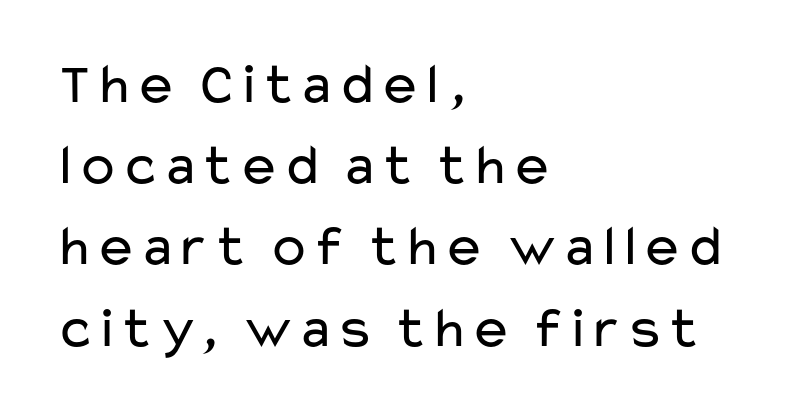
Q: Is the text bold? A: No.
Q: Is the text italic (slanted)? A: No, it is upright.
Q: Is the typeface a serif or a sans-serif typeface? A: Sans-serif.
Q: Is the text underlined? A: No.
Q: How is the paragraph aligned? A: Left-aligned.
Q: Is the spacing between letters normal or unusually wide? A: Normal.
Q: Is the spacing between lines tight, normal or loose? A: Normal.
Q: Width (condensed, normal, or wide)? A: Wide.
Q: Stroke contrast? A: Low.
Q: x-height? A: Medium.
Q: Monospaced? A: No.
